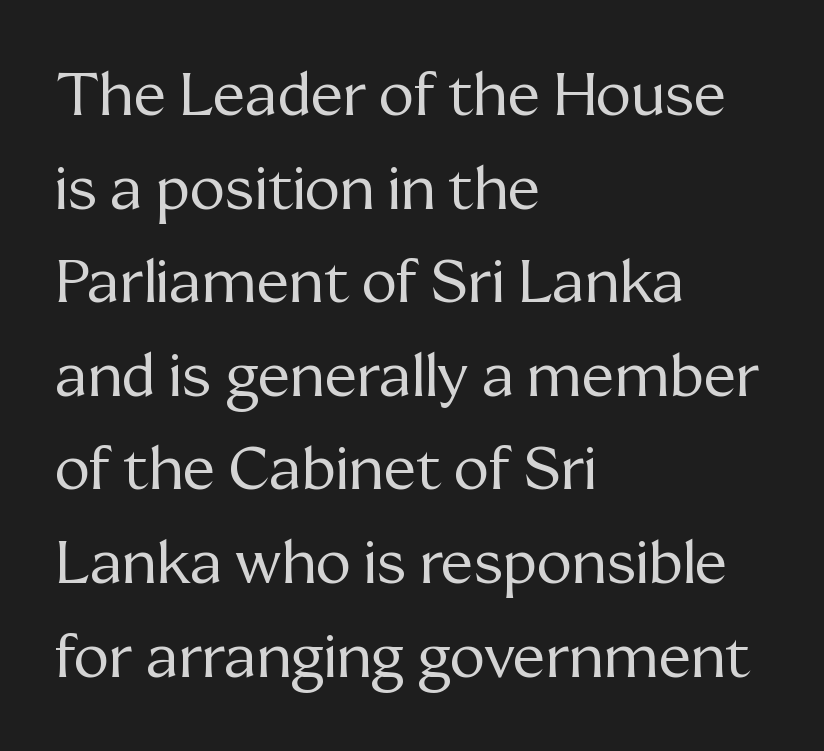
The image shows 60 px regular-weight serif type, upright; set left-aligned, normal line spacing (1.56x), normal letter spacing, not underlined; medium stroke contrast and a medium x-height.
